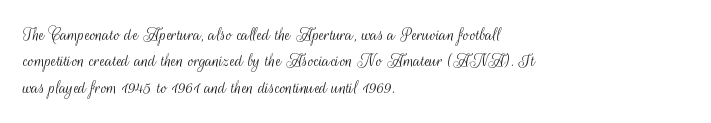
Q: Is the text bold? A: No.
Q: Is the text italic (slanted)? A: Yes.
Q: Is the text underlined? A: No.
Q: How is the paragraph aligned? A: Left-aligned.
Q: Is the spacing between letters normal or unusually wide? A: Normal.
Q: Is the spacing between lines tight, normal or loose? A: Normal.
